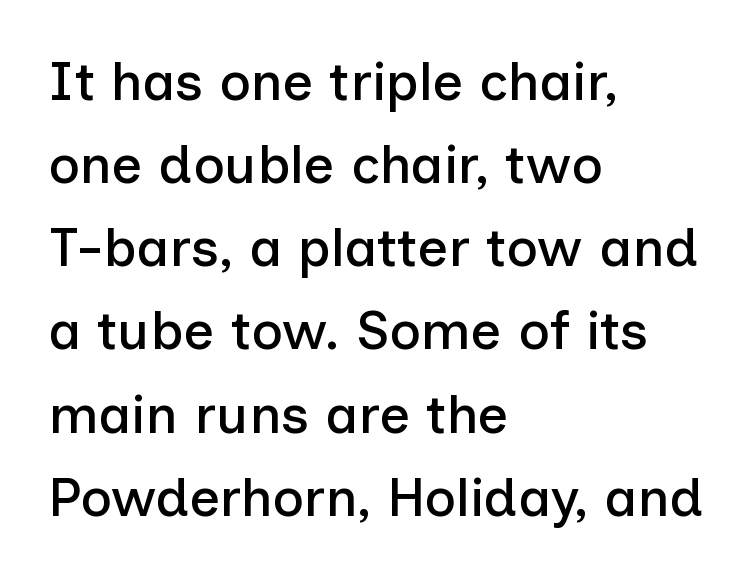
Is this a fixed-width face? No — the glyphs have proportional, varying widths. Type without underlining. Each new line begins a customary step beneath the previous one. Words appear dense and cohesive because spacing is normal. Upright lettering throughout.
